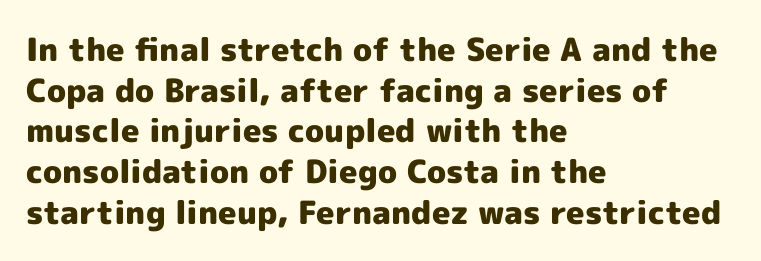
The lines are quadded left. Normally led — the rows are evenly, conventionally spaced. Is the type bold? Yes — the strokes are clearly thick and heavy. Rule under the text: the space is simply empty. The passage shown is typed in a proportional face where columns would drift.
